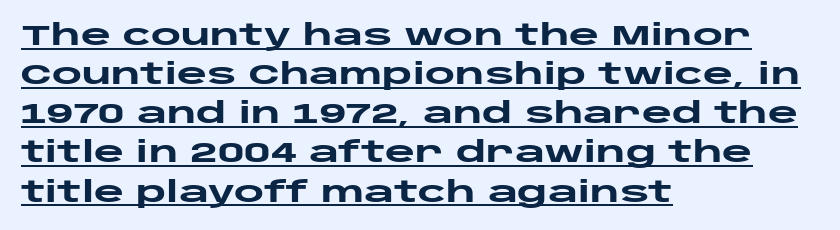
The image shows 29 px heavy, wide sans-serif type, upright; set left-aligned, normal line spacing (1.35x), normal letter spacing, underlined; low stroke contrast and a large x-height.
